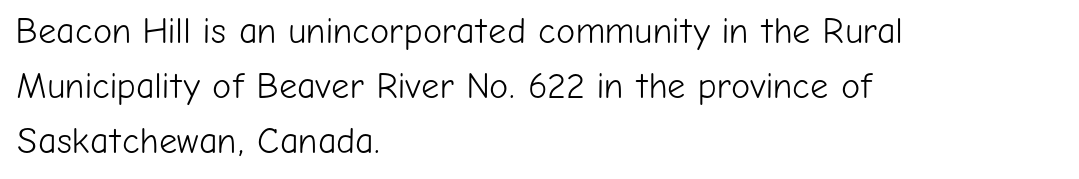
Notice how the stems are strictly vertical — no italics here. One glance says typical: line gaps are just what's usual. Every row of glyphs begins at an identical x-position on the left. To sum up the face: it is a sans, with no serifs. The face used here is proportionally spaced, like ordinary book or web type. No word sits above an underline.
